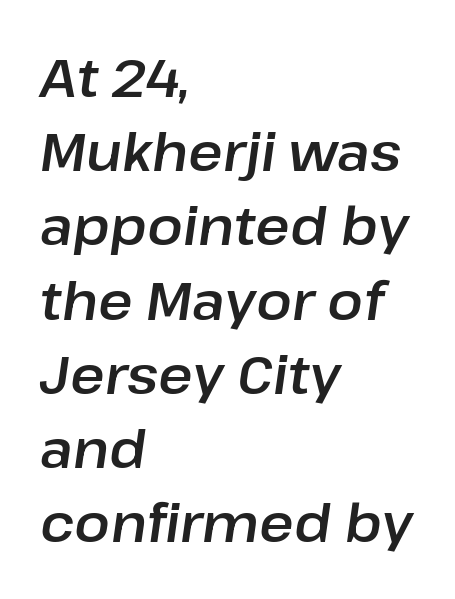
The image shows 53 px text type, italic (leaning right); set left-aligned, normal line spacing (1.4x), normal letter spacing, not underlined; low stroke contrast and a medium x-height.
